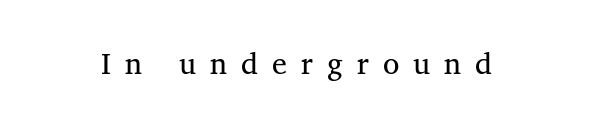
A roman cut, with each character standing at attention. Someone cranked the tracking dial way up on this one. The font family rendered here belongs to the serif group. The rendering uses natural spacing where letterforms have individual widths. On a weight scale, this lands at 450 or below.
